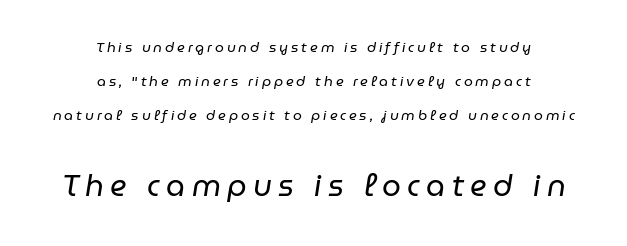
{"italic": "yes", "lean": "right", "slant_degrees": 9, "bold": "no", "weight": "regular", "width": "normal", "stroke_contrast": "low", "x_height": "medium", "monospaced": "no", "underline": "no", "align": "center", "line_spacing": "loose", "line_spacing_ratio": 2.43, "letter_spacing": "wide", "letter_spacing_em": 0.21, "larger_block": "second", "size_ratio": 2.14, "glyph_px": 30}
